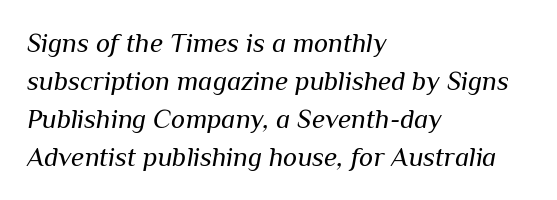
Q: Is the text bold? A: No.
Q: Is the text italic (slanted)? A: Yes, it leans right by about 10 degrees.
Q: Is the text underlined? A: No.
Q: How is the paragraph aligned? A: Left-aligned.
Q: Is the spacing between letters normal or unusually wide? A: Normal.
Q: Is the spacing between lines tight, normal or loose? A: Normal.
